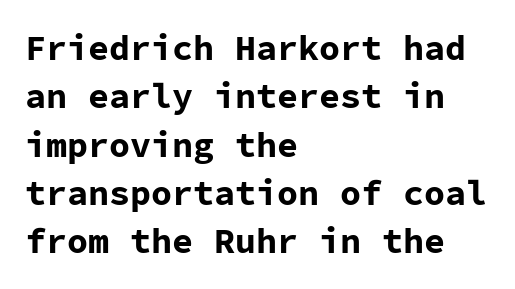
This block has exactly the height ordinary leading produces. The lettering holds an erect, upright posture throughout. The rendering anchors every line to the left-hand side. Note the uniform advance width — an 'i' takes as much space as an 'm'.
